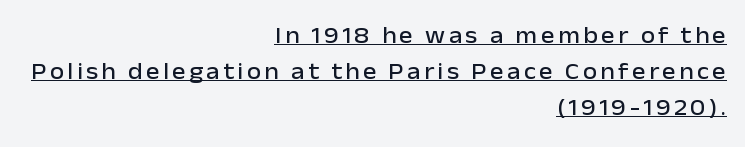
Q: Is the text italic (slanted)? A: No, it is upright.
Q: Is the text underlined? A: Yes.
Q: How is the paragraph aligned? A: Right-aligned.
Q: Is the spacing between lines tight, normal or loose? A: Normal.
